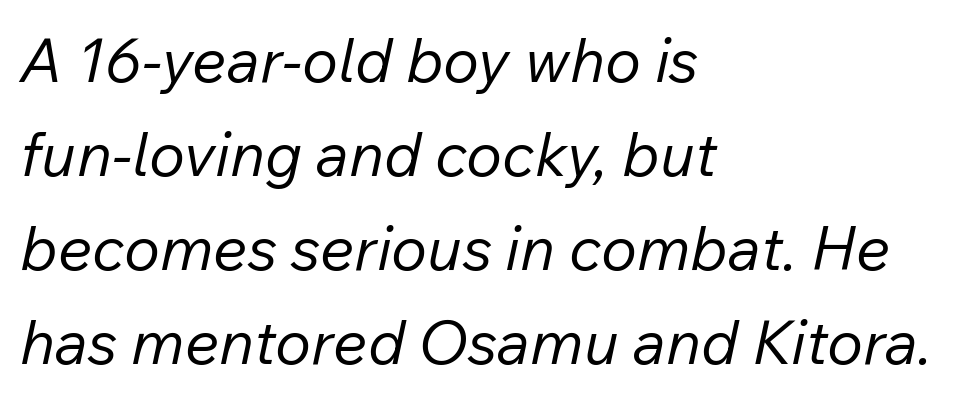
Q: Is the text bold? A: No.
Q: Is the text italic (slanted)? A: Yes, it leans right by about 12 degrees.
Q: Is the text underlined? A: No.
Q: How is the paragraph aligned? A: Left-aligned.
Q: Is the spacing between letters normal or unusually wide? A: Normal.
Q: Is the spacing between lines tight, normal or loose? A: Normal.
Q: Width (condensed, normal, or wide)? A: Normal.
Q: Stroke contrast? A: Low.
Q: x-height? A: Medium.
Q: Monospaced? A: No.
